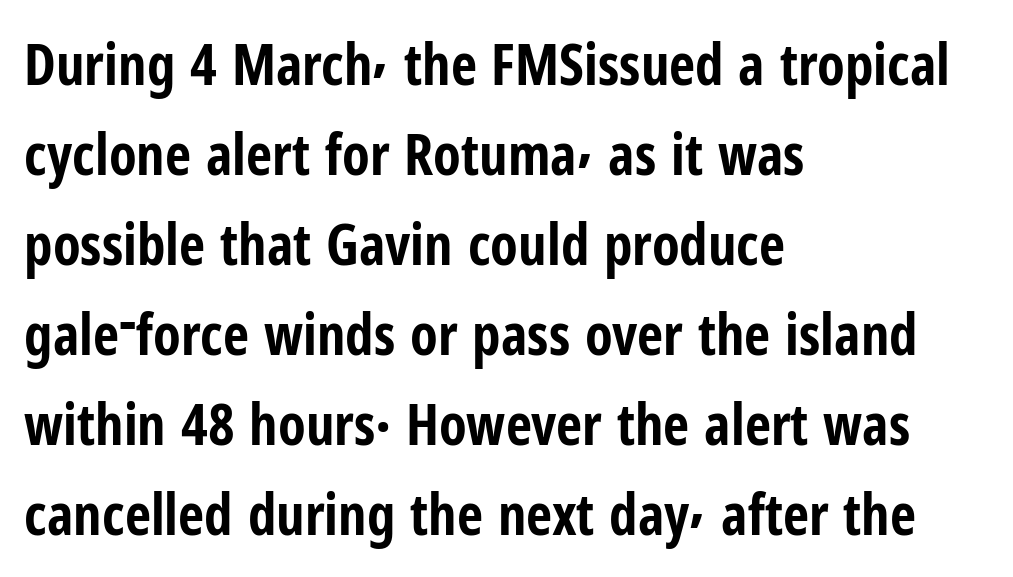
Q: Is the text bold? A: Yes.
Q: Is the text italic (slanted)? A: No, it is upright.
Q: Is the typeface a serif or a sans-serif typeface? A: Sans-serif.
Q: Is the text underlined? A: No.
Q: How is the paragraph aligned? A: Left-aligned.
Q: Is the spacing between letters normal or unusually wide? A: Normal.
Q: Is the spacing between lines tight, normal or loose? A: Normal.
Q: Width (condensed, normal, or wide)? A: Condensed.
Q: Stroke contrast? A: Low.
Q: x-height? A: Medium.
Q: Monospaced? A: No.
